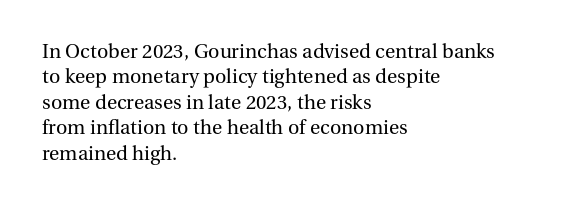
{"italic": "no", "bold": "no", "underline": "no", "align": "left", "line_spacing_ratio": 1.21, "letter_spacing": "normal", "letter_spacing_em": 0.0, "glyph_px": 21}
